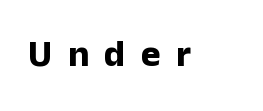
{"serif": "no", "italic": "no", "bold": "yes", "weight": "bold", "width": "normal", "stroke_contrast": "low", "x_height": "medium", "monospaced": "no", "underline": "no", "letter_spacing": "wide", "letter_spacing_em": 0.4, "glyph_px": 38}
